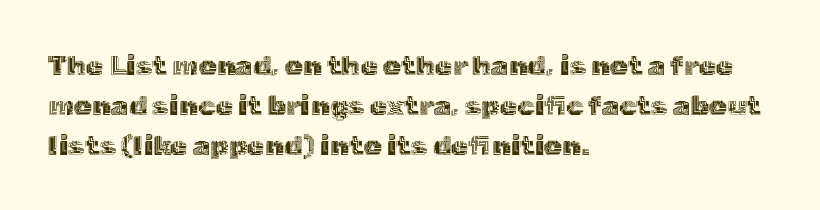
The image shows 28 px text type, upright; set left-aligned, normal line spacing (1.42x), normal letter spacing, not underlined; a medium x-height.
